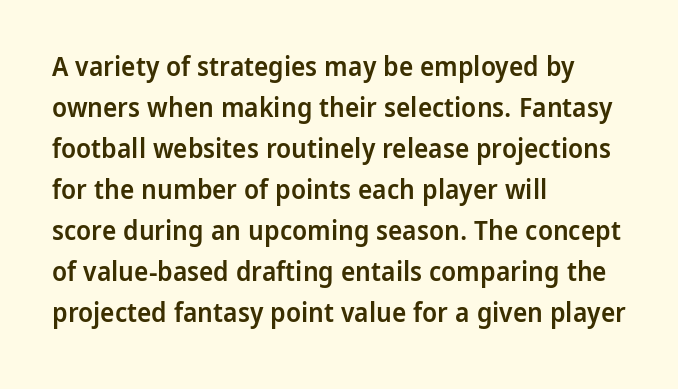
{"italic": "no", "bold": "semi", "underline": "no", "align": "left", "line_spacing": "normal", "line_spacing_ratio": 1.52, "letter_spacing": "normal", "letter_spacing_em": 0.0, "glyph_px": 27}
